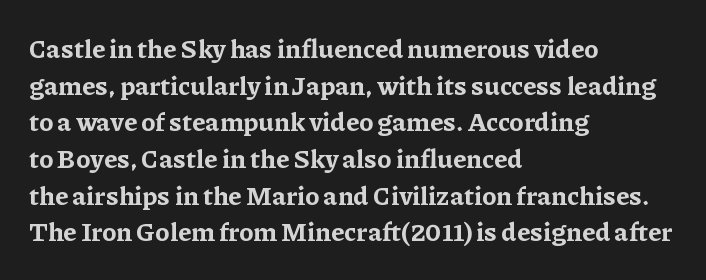
Caption: multi-line text, flush left, ragged right. Look at the tracking — it's just the regular setting, nothing added. Upright lettering throughout. The passage shown is emphatically bold. The passage shown is not underscored anywhere.
